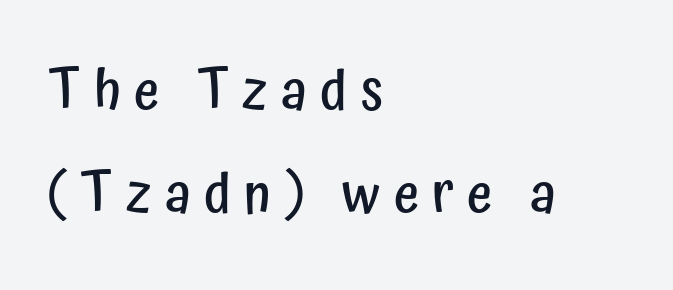
Q: Is the text bold? A: Semi-bold.
Q: Is the text italic (slanted)? A: No, it is upright.
Q: Is the typeface a serif or a sans-serif typeface? A: Sans-serif.
Q: Is the text underlined? A: No.
Q: How is the paragraph aligned? A: Left-aligned.
Q: Is the spacing between letters normal or unusually wide? A: Unusually wide.
Q: Width (condensed, normal, or wide)? A: Condensed.
Q: Stroke contrast? A: Low.
Q: x-height? A: Medium.
Q: Monospaced? A: No.
